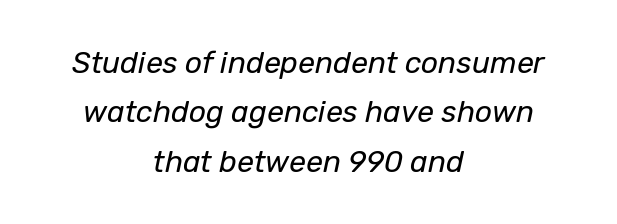
{"italic": "yes", "lean": "right", "slant_degrees": 12, "bold": "no", "weight": "regular", "width": "normal", "stroke_contrast": "low", "x_height": "medium", "monospaced": "no", "underline": "no", "align": "center", "line_spacing": "normal", "line_spacing_ratio": 1.65, "letter_spacing": "normal", "letter_spacing_em": 0.0, "glyph_px": 30}
